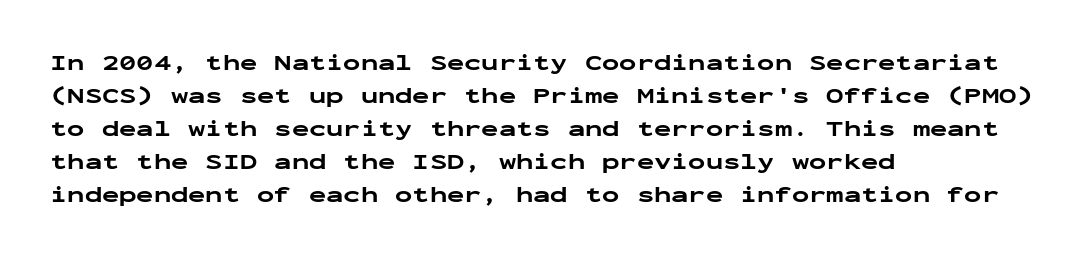
Q: Is the text bold? A: Yes.
Q: Is the text italic (slanted)? A: No, it is upright.
Q: Is the text underlined? A: No.
Q: How is the paragraph aligned? A: Left-aligned.
Q: Is the spacing between letters normal or unusually wide? A: Normal.
Q: Is the spacing between lines tight, normal or loose? A: Normal.
